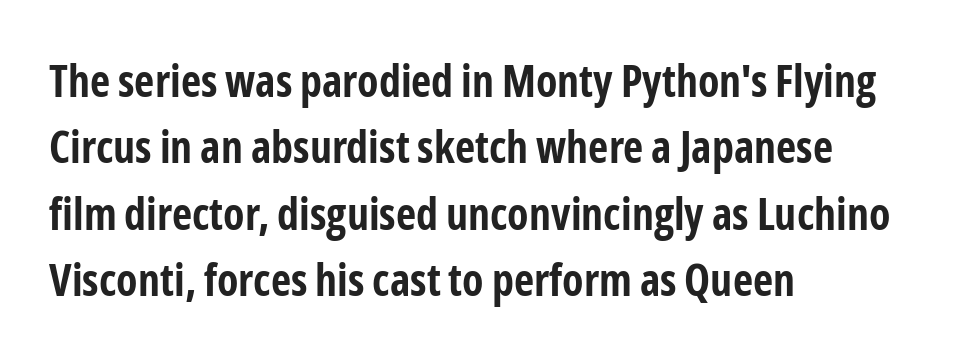
The image shows 44 px bold, condensed sans-serif type, upright; set left-aligned, normal line spacing (1.51x), normal letter spacing, not underlined; low stroke contrast and a medium x-height.
